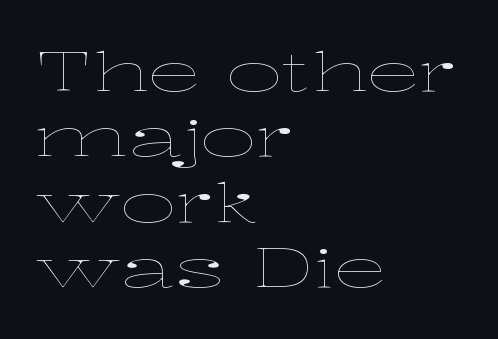
The image shows 54 px thin, wide type, upright; set left-aligned, line spacing 1.21x, normal letter spacing, not underlined; low stroke contrast and a medium x-height.
